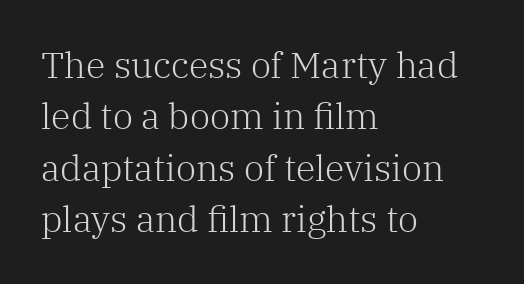
{"serif": "yes", "italic": "no", "bold": "no", "weight": "light", "width": "normal", "stroke_contrast": "low", "x_height": "medium", "monospaced": "no", "underline": "no", "align": "left", "line_spacing": "normal", "line_spacing_ratio": 1.43, "letter_spacing": "normal", "letter_spacing_em": 0.0, "glyph_px": 36}
